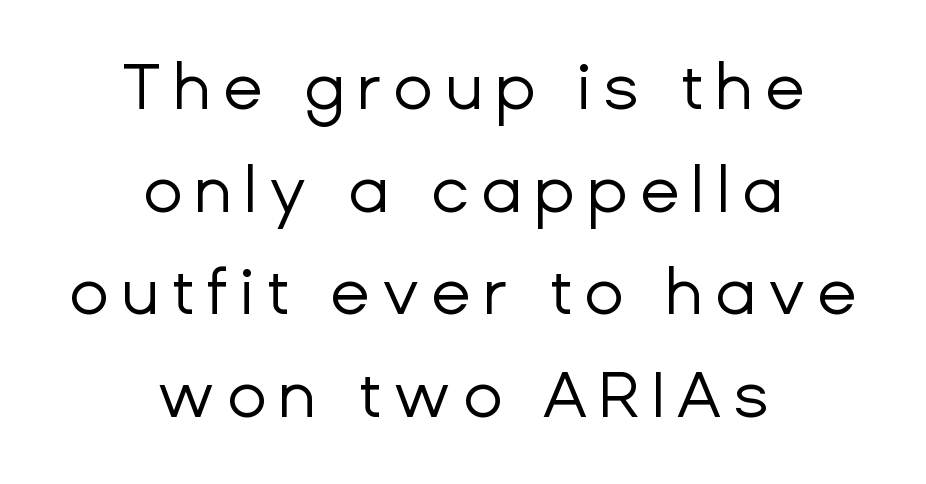
{"serif": "no", "italic": "no", "bold": "no", "weight": "regular", "width": "normal", "stroke_contrast": "low", "x_height": "medium", "monospaced": "no", "underline": "no", "align": "center", "line_spacing": "normal", "line_spacing_ratio": 1.58, "glyph_px": 65}
